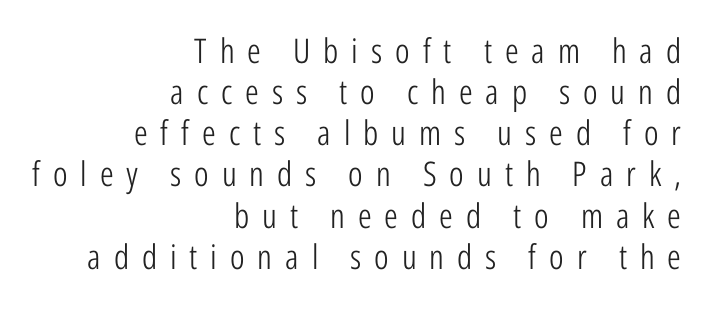
The image shows 34 px light, condensed sans-serif type, upright; set right-aligned, line spacing 1.21x, unusually wide letter spacing (+0.38 em), not underlined; low stroke contrast and a medium x-height.
